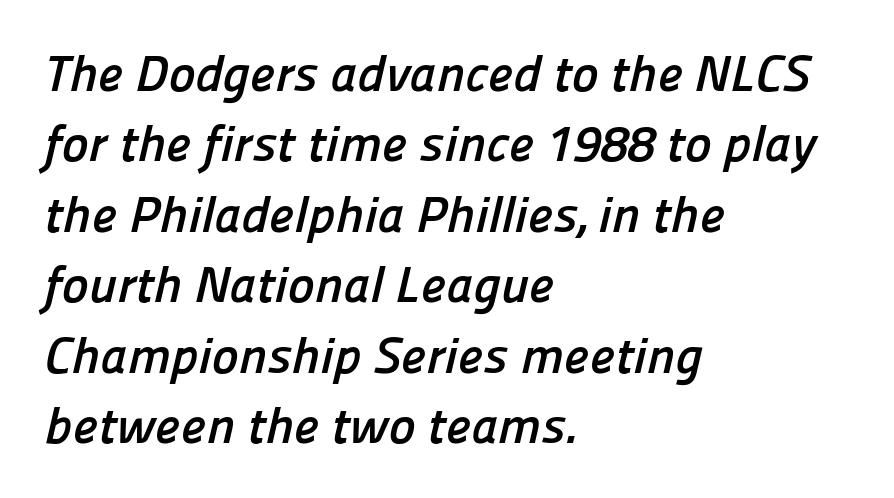
In terms of weight, the rendering is a true, heavy bold. Varying glyph widths throughout — classic text-font behaviour. Each letter's strokes conclude bluntly, with no projecting serifs. The block of text has a typical density, with ordinary space between rows.
